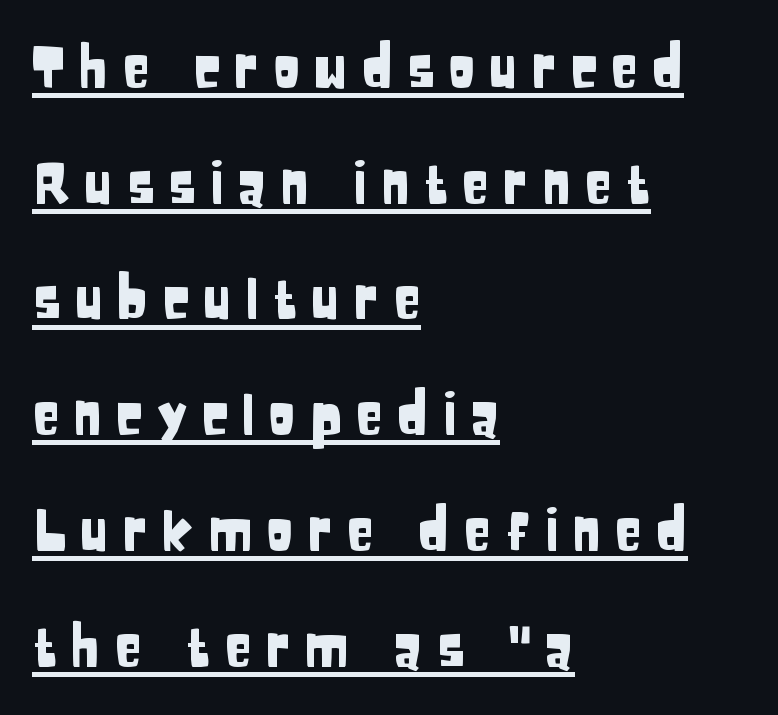
The image shows 57 px condensed sans-serif type, upright; set left-aligned, loose line spacing (2.03x), unusually wide letter spacing (+0.23 em), underlined; low stroke contrast and a large x-height.
